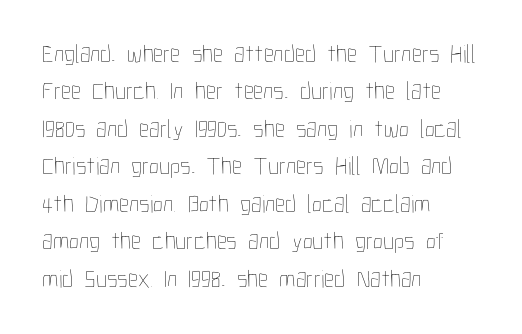
In CSS terms this would be text-align: left. Descenders are the only things crossing below the line. One glance says typical: line gaps are just what's usual. This is the regular roman posture of the typeface.
